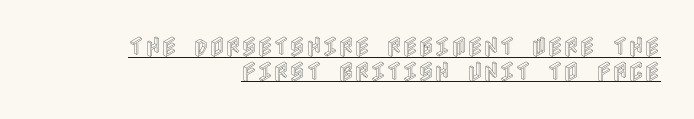
{"italic": "no", "underline": "yes", "align": "right", "line_spacing": "tight", "line_spacing_ratio": 1.13, "letter_spacing": "normal", "letter_spacing_em": 0.0, "glyph_px": 22}
